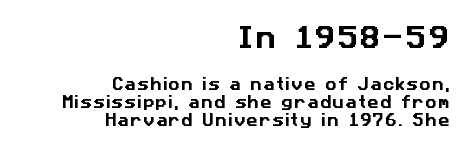
The image shows 25 px text type; set right-aligned, normal line spacing (1.31x), not underlined; the first (top) block is 1.79x larger.
